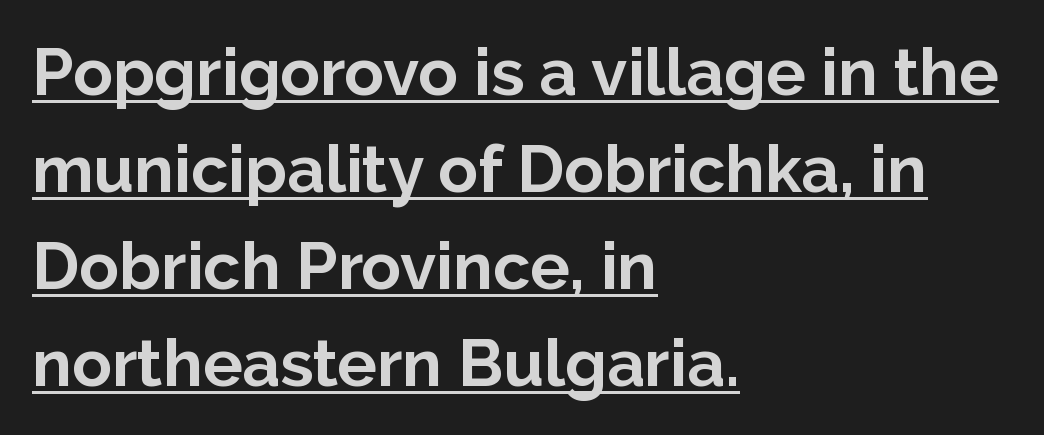
{"serif": "no", "italic": "no", "bold": "yes", "weight": "bold", "width": "normal", "stroke_contrast": "low", "x_height": "medium", "monospaced": "no", "underline": "yes", "align": "left", "line_spacing": "normal", "line_spacing_ratio": 1.47, "letter_spacing": "normal", "letter_spacing_em": 0.0, "glyph_px": 66}
